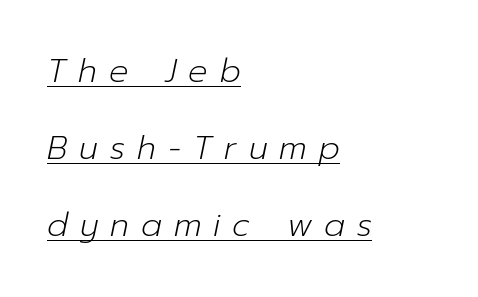
In terms of leading, this rendering errs on the spacious side. This reads as an unemphasized weight, regular at the heaviest. The rendering uses natural spacing where letterforms have individual widths. You can tell it's italic because the verticals aren't actually vertical. A continuous stroke trails under the words, as in a hyperlink. Reading down the block, your eye returns to a fixed left position each line.
